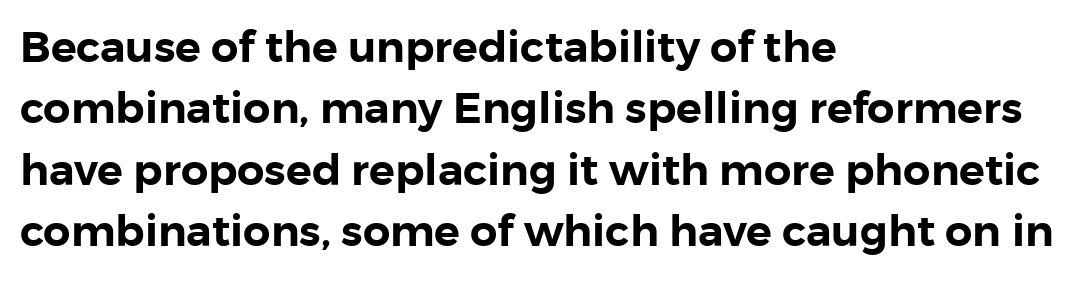
The image shows 43 px sans-serif type, upright; set left-aligned, normal line spacing (1.43x), normal letter spacing, not underlined; low stroke contrast and a medium x-height.
